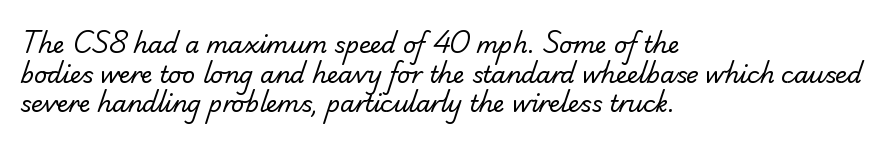
{"bold": "no", "underline": "no", "align": "left", "line_spacing": "normal", "line_spacing_ratio": 1.29, "letter_spacing": "normal", "letter_spacing_em": 0.0, "glyph_px": 23}
